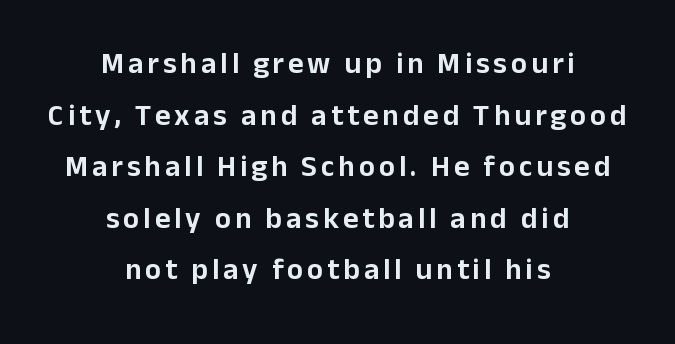
Q: Is the text italic (slanted)? A: No, it is upright.
Q: Is the typeface a serif or a sans-serif typeface? A: Sans-serif.
Q: Is the text underlined? A: No.
Q: How is the paragraph aligned? A: Centered.
Q: Width (condensed, normal, or wide)? A: Normal.
Q: Stroke contrast? A: Low.
Q: x-height? A: Medium.
Q: Monospaced? A: No.
